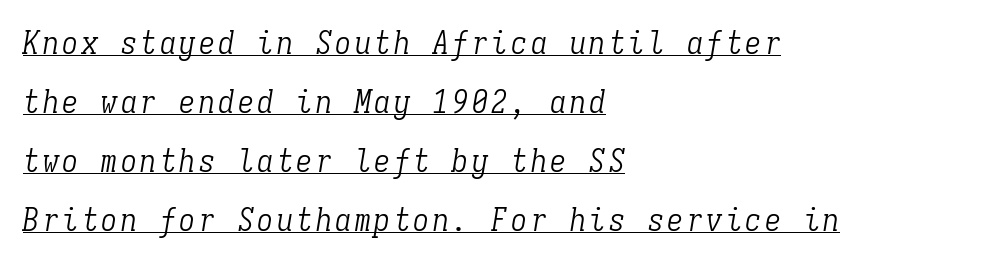
Note the uniform advance width — an 'i' takes as much space as an 'm'. A baseline rule has been typeset under these characters. The ragged edge is on the right, which tells us the setting is flush left. The face used here is seriffed, in the tradition of book romans. The glyphs look as if they've been sheared to an angle.
